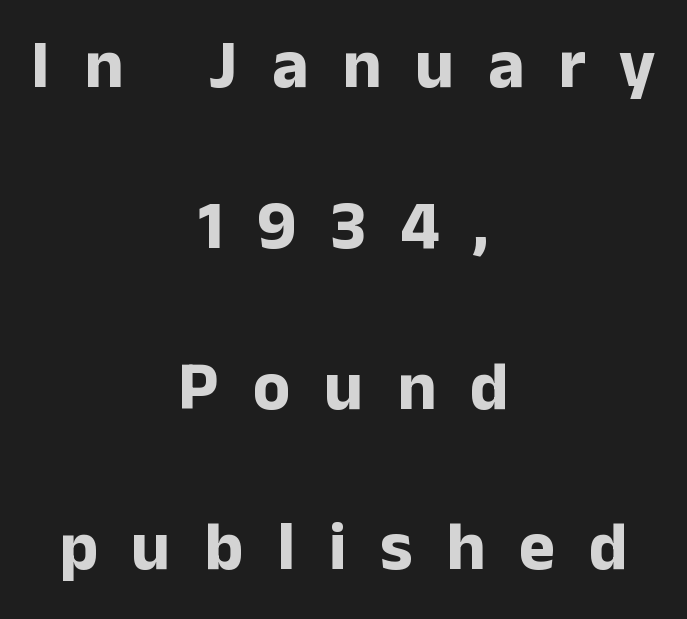
{"serif": "no", "italic": "no", "bold": "yes", "weight": "bold", "width": "normal", "stroke_contrast": "low", "x_height": "medium", "monospaced": "no", "underline": "no", "align": "center", "line_spacing": "loose", "line_spacing_ratio": 2.33, "letter_spacing": "wide", "letter_spacing_em": 0.49, "glyph_px": 69}
